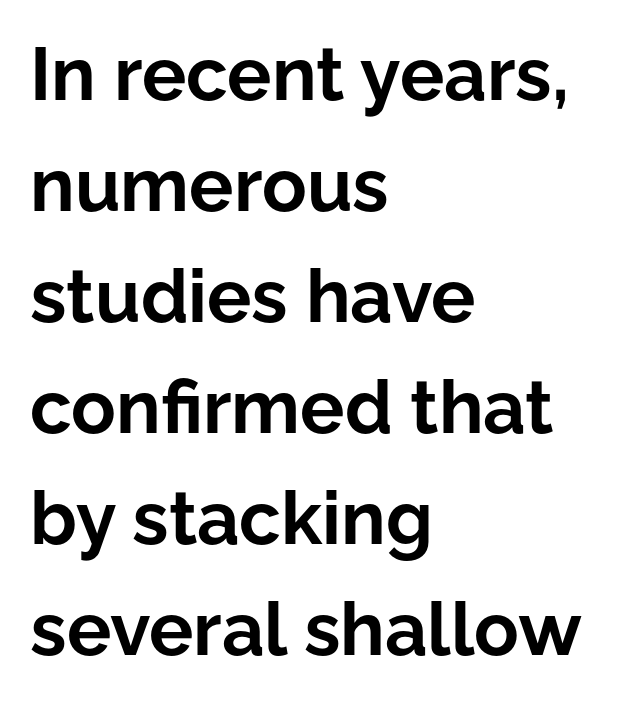
{"serif": "no", "italic": "no", "bold": "yes", "weight": "bold", "width": "normal", "stroke_contrast": "low", "x_height": "medium", "monospaced": "no", "underline": "no", "align": "left", "line_spacing": "normal", "line_spacing_ratio": 1.5, "letter_spacing": "normal", "letter_spacing_em": 0.0, "glyph_px": 74}
